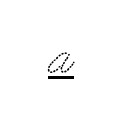
{"width": "wide", "stroke_contrast": "low", "x_height": "small", "monospaced": "no", "underline": "yes", "letter_spacing": "wide", "letter_spacing_em": 0.34, "glyph_px": 36}
